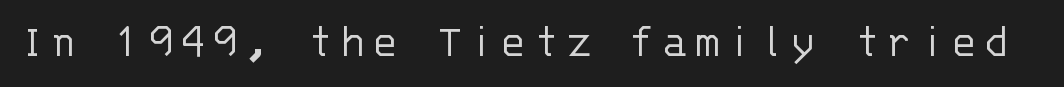
{"serif": "no", "italic": "no", "bold": "no", "weight": "light", "width": "normal", "stroke_contrast": "low", "x_height": "large", "monospaced": "yes", "underline": "no", "glyph_px": 48}
